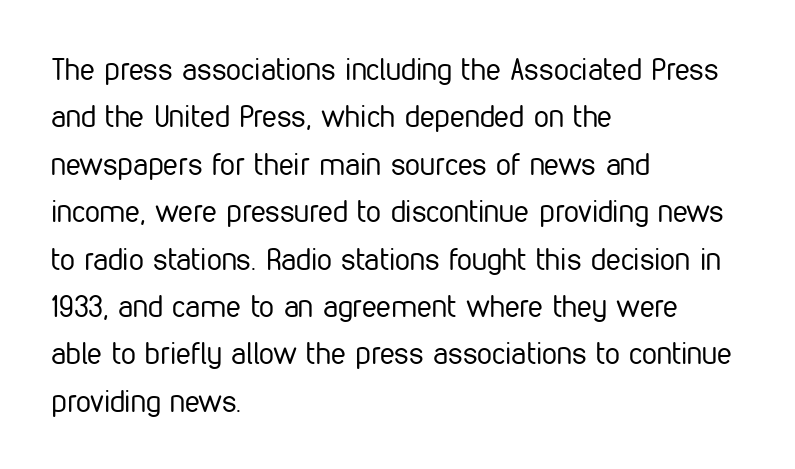
The image shows 30 px regular-weight, condensed sans-serif type, upright; set left-aligned, normal line spacing (1.58x), normal letter spacing, not underlined; low stroke contrast and a medium x-height.
